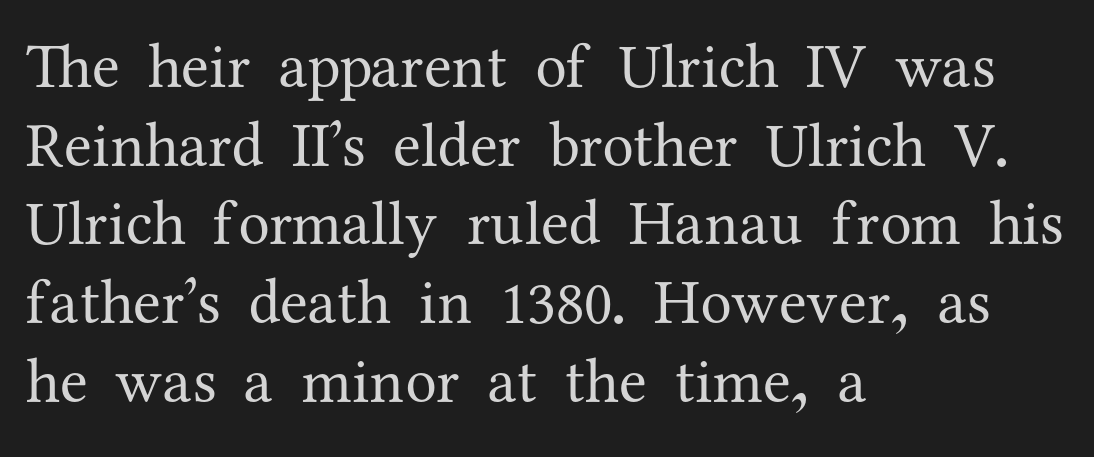
Q: Is the text bold? A: No.
Q: Is the text italic (slanted)? A: No, it is upright.
Q: Is the typeface a serif or a sans-serif typeface? A: Serif.
Q: Is the text underlined? A: No.
Q: How is the paragraph aligned? A: Left-aligned.
Q: Is the spacing between letters normal or unusually wide? A: Normal.
Q: Is the spacing between lines tight, normal or loose? A: Normal.
Q: Width (condensed, normal, or wide)? A: Normal.
Q: Stroke contrast? A: Medium.
Q: x-height? A: Medium.
Q: Monospaced? A: No.
